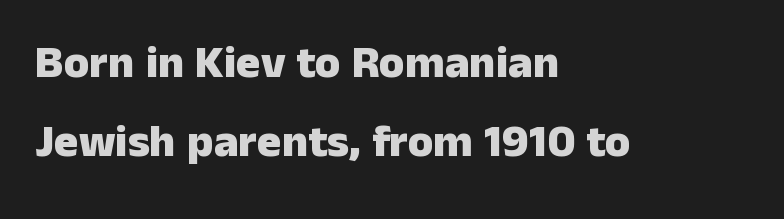
Check the space under the baseline: it is left empty. Varying glyph widths throughout — classic text-font behaviour. The typography opts for an upright posture over an oblique one. Short and long lines alike share a common starting point at left. Unlike a traditional serif, this face leaves its strokes unadorned.
